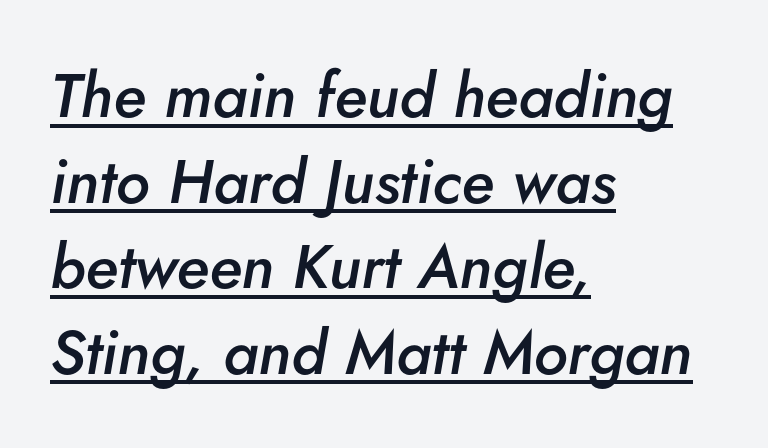
The image shows 62 px semibold type, italic (leaning right); set left-aligned, normal line spacing (1.38x), normal letter spacing, underlined; low stroke contrast and a small x-height.
